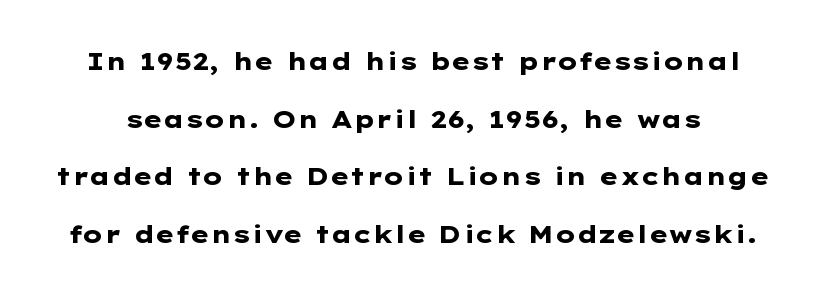
The image shows 24 px bold type, upright; set loose line spacing (2.4x), normal letter spacing, not underlined.
